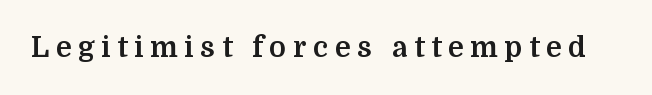
{"serif": "yes", "italic": "no", "bold": "yes", "weight": "bold", "width": "normal", "stroke_contrast": "medium", "x_height": "medium", "monospaced": "no", "underline": "no", "letter_spacing": "wide", "letter_spacing_em": 0.24, "glyph_px": 28}
